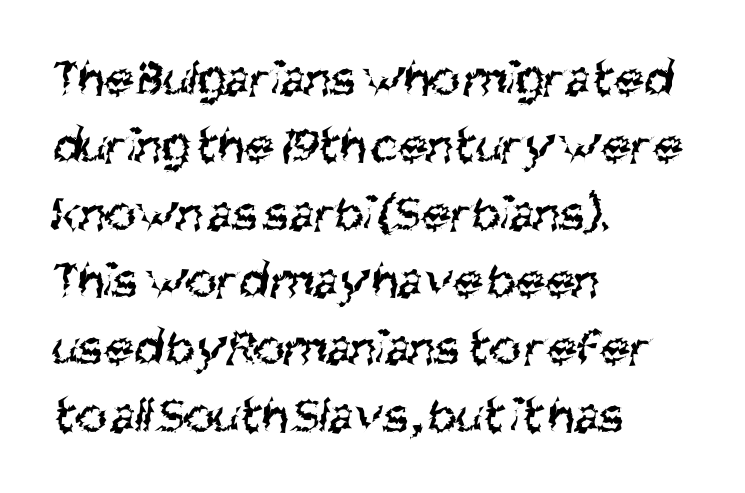
The image shows 53 px regular-weight, condensed sans-serif type; set left-aligned, normal line spacing (1.27x), normal letter spacing, not underlined; medium stroke contrast and a large x-height.
